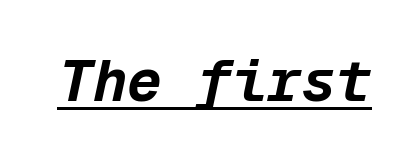
Q: Is the text bold? A: Yes.
Q: Is the text italic (slanted)? A: Yes, it leans right by about 12 degrees.
Q: Is the text underlined? A: Yes.
Q: Is the spacing between letters normal or unusually wide? A: Normal.
Q: Width (condensed, normal, or wide)? A: Normal.
Q: Stroke contrast? A: Low.
Q: x-height? A: Medium.
Q: Monospaced? A: Yes.
